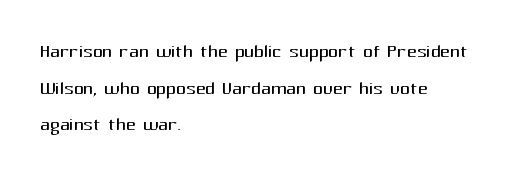
Q: Is the text bold? A: No.
Q: Is the text italic (slanted)? A: No, it is upright.
Q: Is the text underlined? A: No.
Q: How is the paragraph aligned? A: Left-aligned.
Q: Is the spacing between letters normal or unusually wide? A: Normal.
Q: Is the spacing between lines tight, normal or loose? A: Normal.
